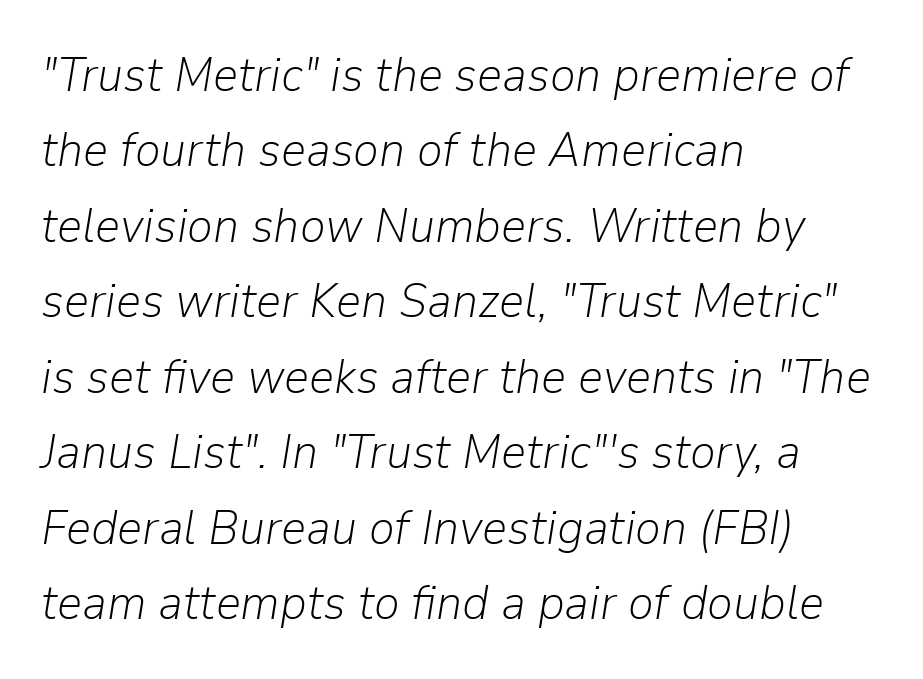
The image shows 49 px light type, italic (leaning right); set left-aligned, normal line spacing (1.54x), normal letter spacing, not underlined; low stroke contrast and a medium x-height.
